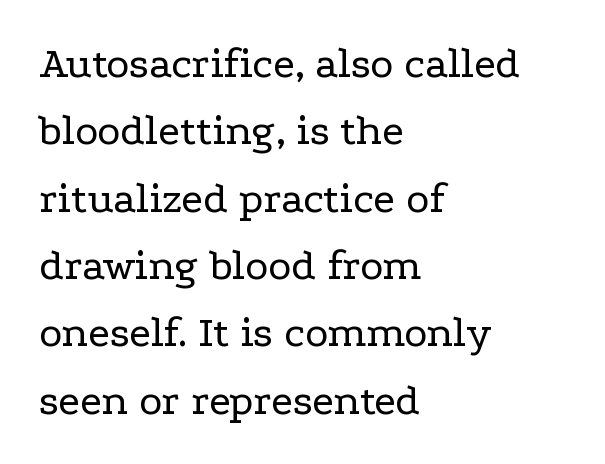
Q: Is the text bold? A: No.
Q: Is the text italic (slanted)? A: No, it is upright.
Q: Is the typeface a serif or a sans-serif typeface? A: Serif.
Q: Is the text underlined? A: No.
Q: How is the paragraph aligned? A: Left-aligned.
Q: Is the spacing between letters normal or unusually wide? A: Normal.
Q: Is the spacing between lines tight, normal or loose? A: Normal.
Q: Width (condensed, normal, or wide)? A: Wide.
Q: Stroke contrast? A: Low.
Q: x-height? A: Medium.
Q: Monospaced? A: No.
